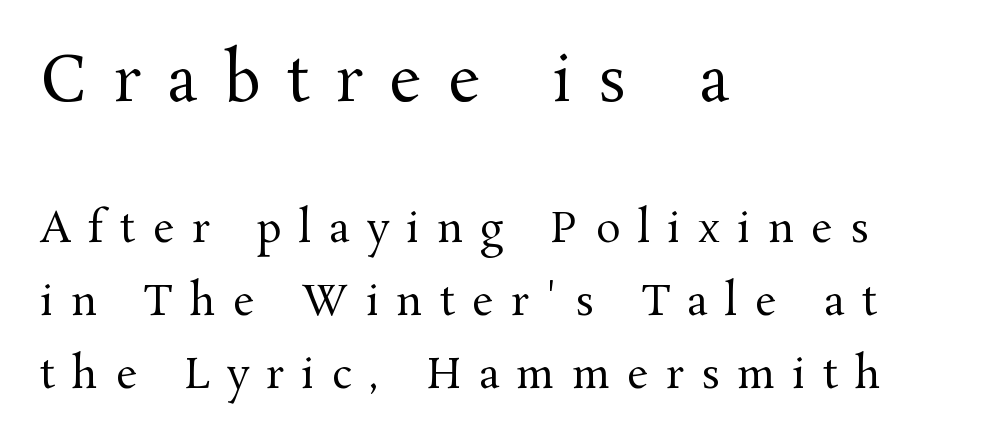
The image shows 62 px regular-weight serif type, upright; set left-aligned, line spacing 1.79x, unusually wide letter spacing (+0.43 em), not underlined; the first (top) block is 1.51x larger; medium stroke contrast and a medium x-height.
